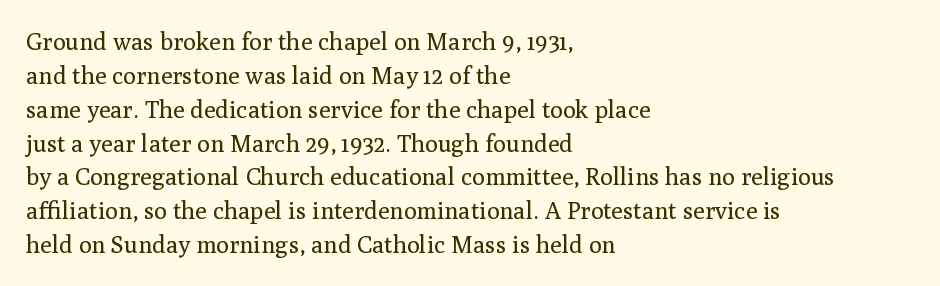
{"italic": "no", "bold": "no", "underline": "no", "align": "left", "line_spacing": "normal", "line_spacing_ratio": 1.41, "letter_spacing": "normal", "letter_spacing_em": 0.0, "glyph_px": 24}
